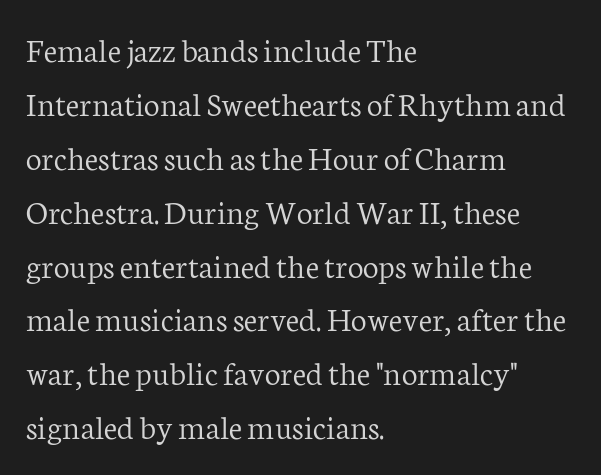
Q: Is the text bold? A: No.
Q: Is the text italic (slanted)? A: No, it is upright.
Q: Is the typeface a serif or a sans-serif typeface? A: Serif.
Q: Is the text underlined? A: No.
Q: How is the paragraph aligned? A: Left-aligned.
Q: Is the spacing between letters normal or unusually wide? A: Normal.
Q: Is the spacing between lines tight, normal or loose? A: Normal.
Q: Width (condensed, normal, or wide)? A: Normal.
Q: Stroke contrast? A: Low.
Q: x-height? A: Medium.
Q: Monospaced? A: No.
